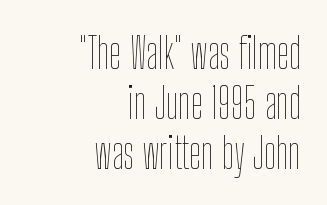
{"italic": "no", "bold": "no", "weight": "thin", "width": "condensed", "stroke_contrast": "low", "x_height": "medium", "monospaced": "no", "underline": "no", "align": "right", "line_spacing_ratio": 1.16, "letter_spacing": "normal", "letter_spacing_em": 0.0, "glyph_px": 43}
